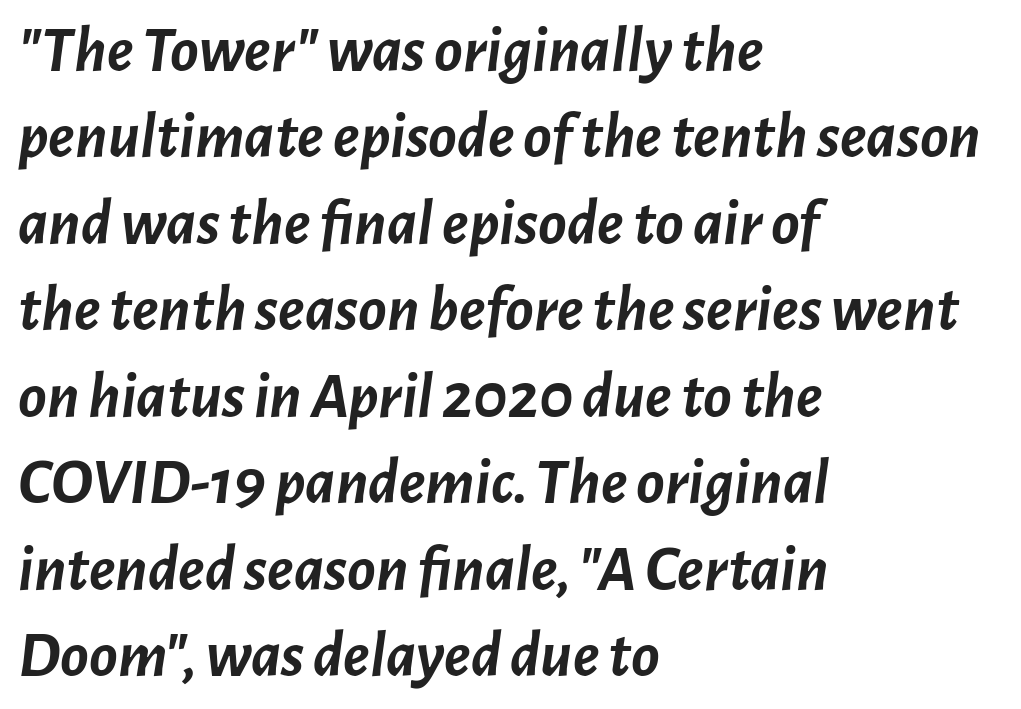
{"italic": "yes", "lean": "right", "slant_degrees": 7, "bold": "yes", "weight": "semibold", "width": "normal", "stroke_contrast": "low", "x_height": "medium", "monospaced": "no", "underline": "no", "align": "left", "line_spacing": "normal", "line_spacing_ratio": 1.31, "letter_spacing": "normal", "letter_spacing_em": 0.0, "glyph_px": 66}
